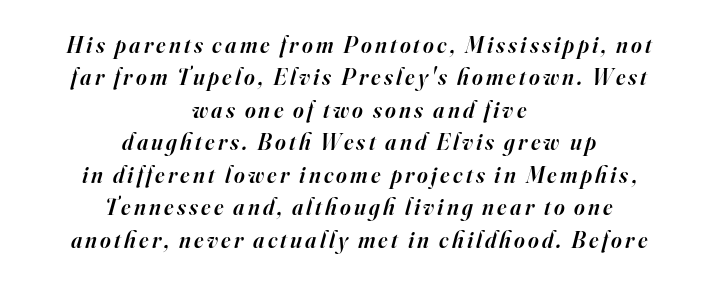
{"italic": "yes", "lean": "right", "slant_degrees": 16, "bold": "semi", "underline": "no", "align": "center", "line_spacing": "normal", "line_spacing_ratio": 1.41, "glyph_px": 23}
